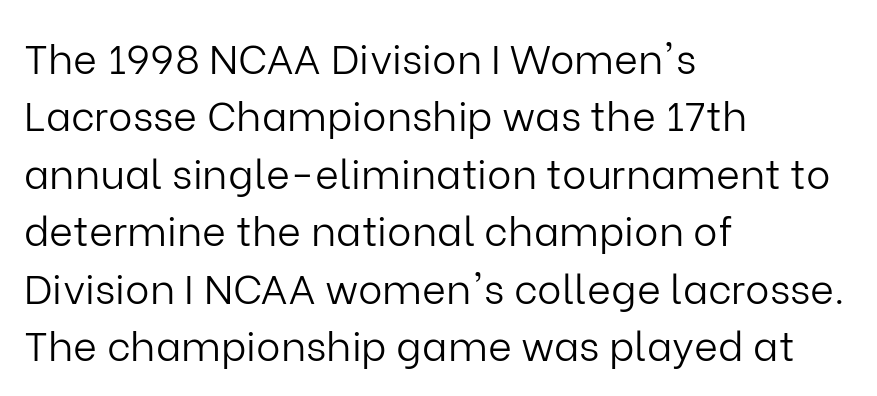
The image shows 41 px light sans-serif type, upright; set left-aligned, normal line spacing (1.4x), normal letter spacing, not underlined; low stroke contrast and a medium x-height.
